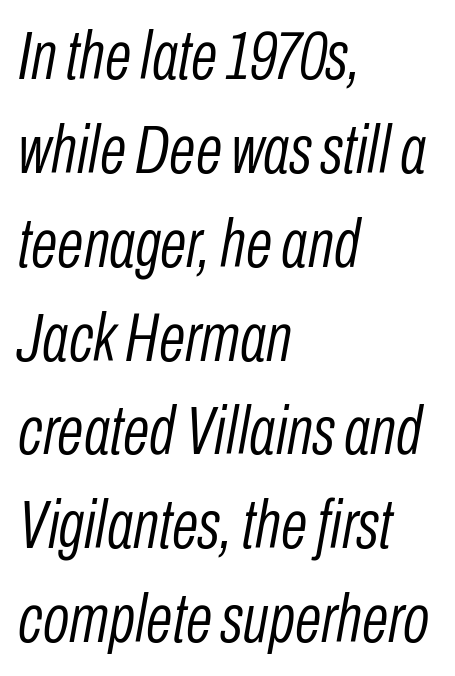
Yep, that's italic — everything's leaning. These lines are rendered in a variable-pitch font. A light-to-regular cut is what we see here. The words here are not underlined. The paragraph shown leans on its left margin.
